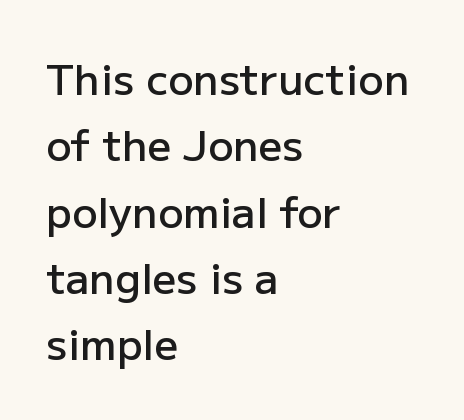
The image shows 42 px semibold sans-serif type, upright; set left-aligned, normal line spacing (1.58x), normal letter spacing, not underlined; low stroke contrast and a medium x-height.
